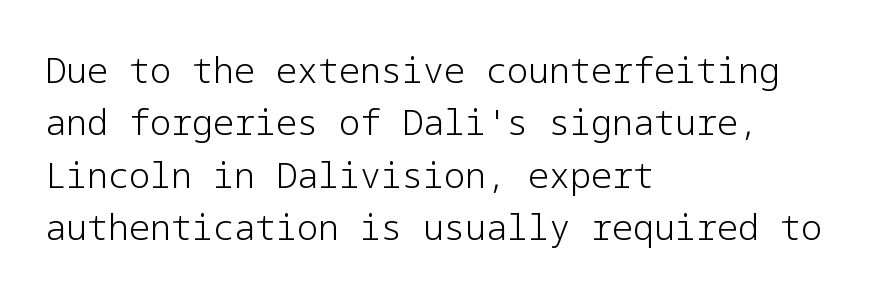
The image shows 35 px light sans-serif type, upright; set left-aligned, normal line spacing (1.5x), normal letter spacing, not underlined; low stroke contrast and a medium x-height.
